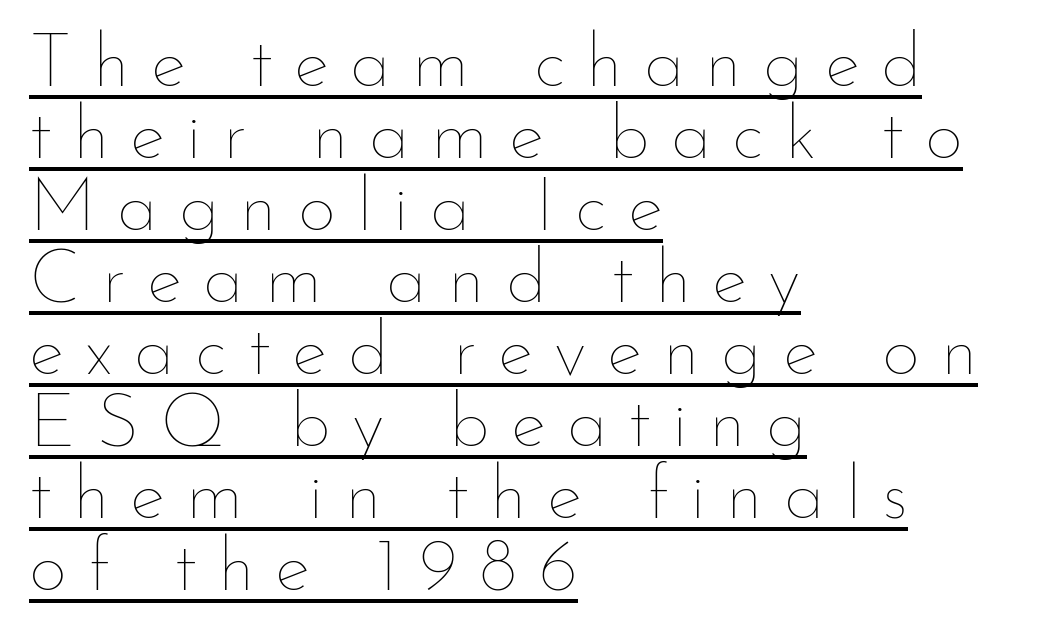
The image shows 75 px thin type, upright; set left-aligned, tight line spacing (0.96x), unusually wide letter spacing (+0.28 em), underlined; low stroke contrast and a small x-height.
